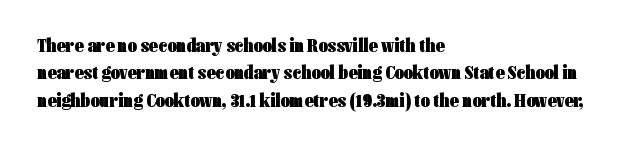
Q: Is the text bold? A: Yes.
Q: Is the text italic (slanted)? A: No, it is upright.
Q: Is the text underlined? A: No.
Q: How is the paragraph aligned? A: Left-aligned.
Q: Is the spacing between letters normal or unusually wide? A: Normal.
Q: Is the spacing between lines tight, normal or loose? A: Normal.
